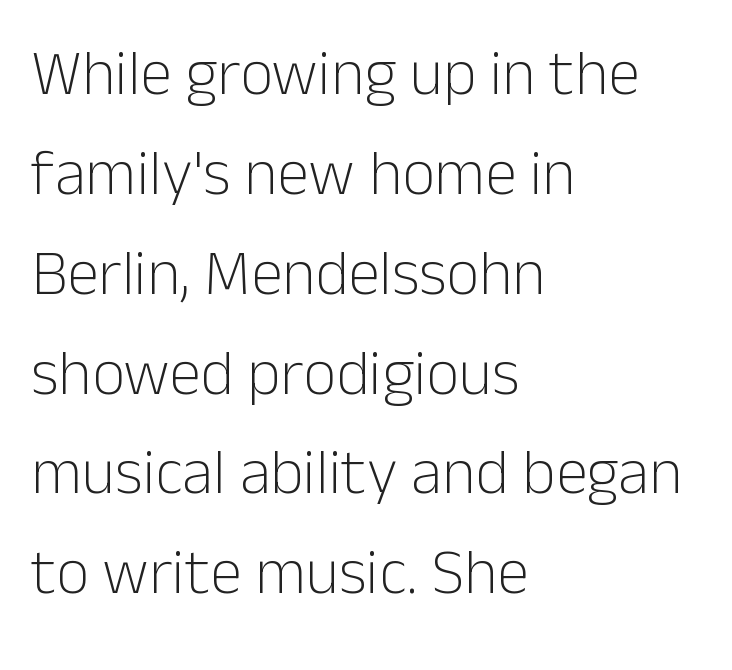
{"serif": "no", "italic": "no", "bold": "no", "weight": "light", "width": "normal", "stroke_contrast": "low", "x_height": "medium", "monospaced": "no", "underline": "no", "align": "left", "line_spacing": "normal", "line_spacing_ratio": 1.56, "letter_spacing": "normal", "letter_spacing_em": 0.0, "glyph_px": 64}
